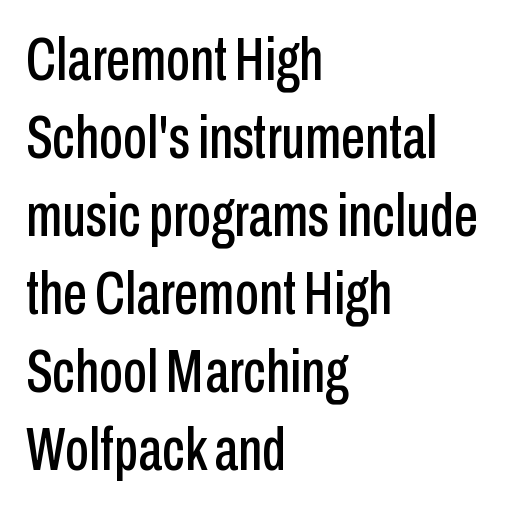
Q: Is the text italic (slanted)? A: No, it is upright.
Q: Is the typeface a serif or a sans-serif typeface? A: Sans-serif.
Q: Is the text underlined? A: No.
Q: How is the paragraph aligned? A: Left-aligned.
Q: Is the spacing between letters normal or unusually wide? A: Normal.
Q: Is the spacing between lines tight, normal or loose? A: Normal.
Q: Width (condensed, normal, or wide)? A: Condensed.
Q: Stroke contrast? A: Low.
Q: x-height? A: Medium.
Q: Monospaced? A: No.
